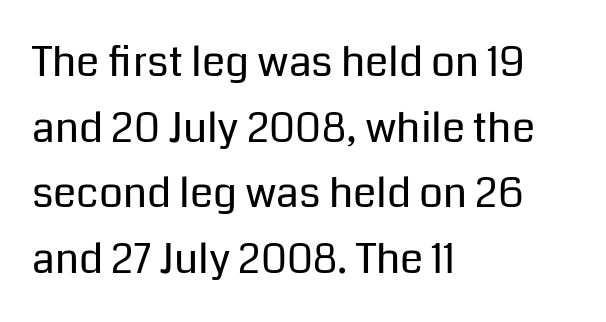
Q: Is the text bold? A: No.
Q: Is the text italic (slanted)? A: No, it is upright.
Q: Is the typeface a serif or a sans-serif typeface? A: Sans-serif.
Q: Is the text underlined? A: No.
Q: How is the paragraph aligned? A: Left-aligned.
Q: Is the spacing between letters normal or unusually wide? A: Normal.
Q: Is the spacing between lines tight, normal or loose? A: Normal.
Q: Width (condensed, normal, or wide)? A: Normal.
Q: Stroke contrast? A: Low.
Q: x-height? A: Medium.
Q: Monospaced? A: No.
